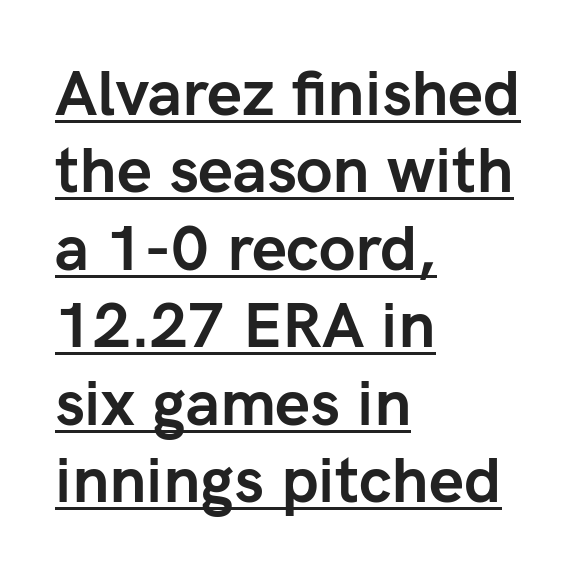
Q: Is the text bold? A: Yes.
Q: Is the text italic (slanted)? A: No, it is upright.
Q: Is the typeface a serif or a sans-serif typeface? A: Sans-serif.
Q: Is the text underlined? A: Yes.
Q: How is the paragraph aligned? A: Left-aligned.
Q: Is the spacing between letters normal or unusually wide? A: Normal.
Q: Width (condensed, normal, or wide)? A: Normal.
Q: Stroke contrast? A: Low.
Q: x-height? A: Medium.
Q: Monospaced? A: No.
